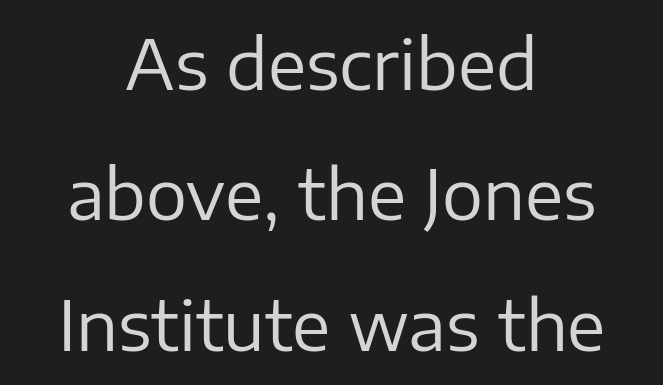
Anything drawn beneath the words? Only blank space. Character widths vary here, with narrow letters taking less room than wide ones. A typesetter would label this face a sans. How are the letters spaced? Ordinarily, with no added tracking. No italicization has been applied; the sample stays upright. The weight tops out at a normal text grade.
